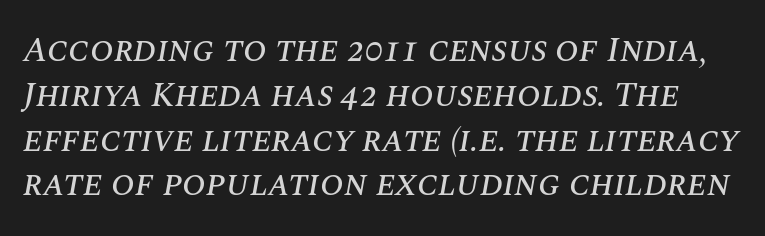
Q: Is the text italic (slanted)? A: Yes, it leans right by about 10 degrees.
Q: Is the text underlined? A: No.
Q: Is the spacing between letters normal or unusually wide? A: Normal.
Q: Is the spacing between lines tight, normal or loose? A: Normal.
Q: Width (condensed, normal, or wide)? A: Normal.
Q: Stroke contrast? A: Medium.
Q: x-height? A: Large.
Q: Monospaced? A: No.
